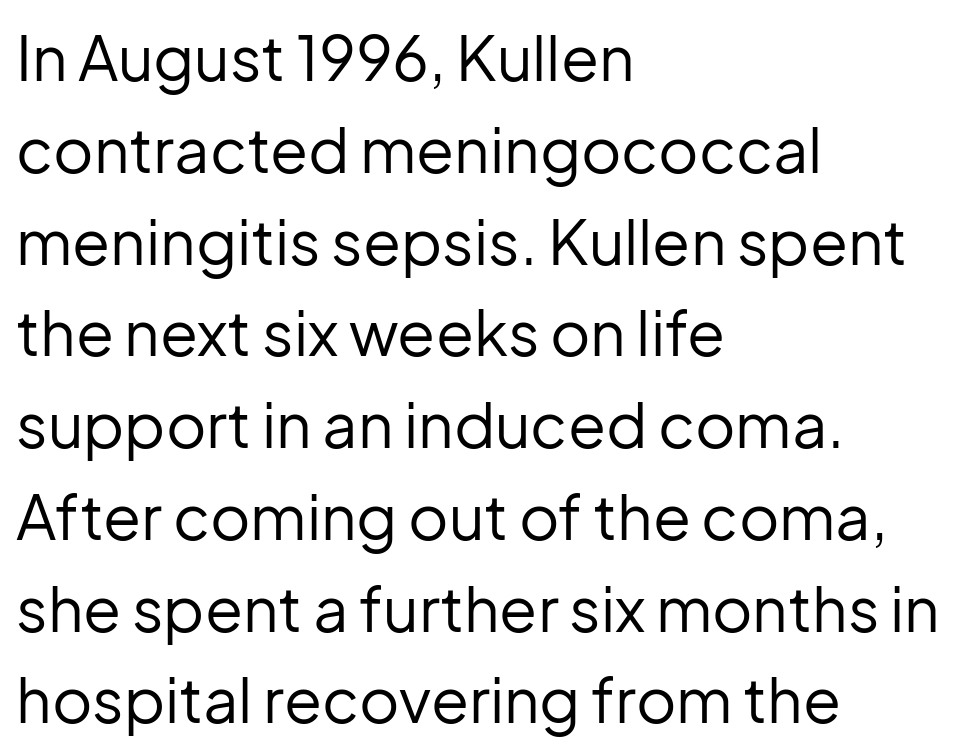
The image shows 62 px regular-weight sans-serif type, upright; set left-aligned, normal line spacing (1.48x), normal letter spacing, not underlined; low stroke contrast and a medium x-height.
